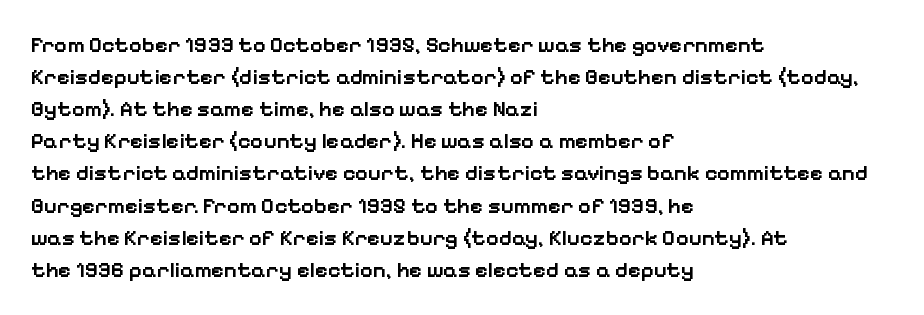
The image shows 22 px text type, upright; set left-aligned, normal line spacing (1.46x), normal letter spacing, not underlined.
